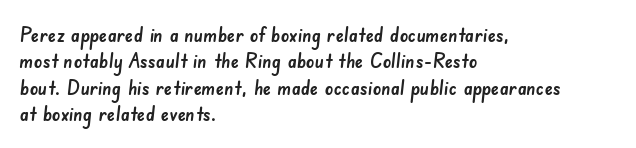
The image shows 21 px text type; set left-aligned, normal line spacing (1.26x), normal letter spacing, not underlined.
